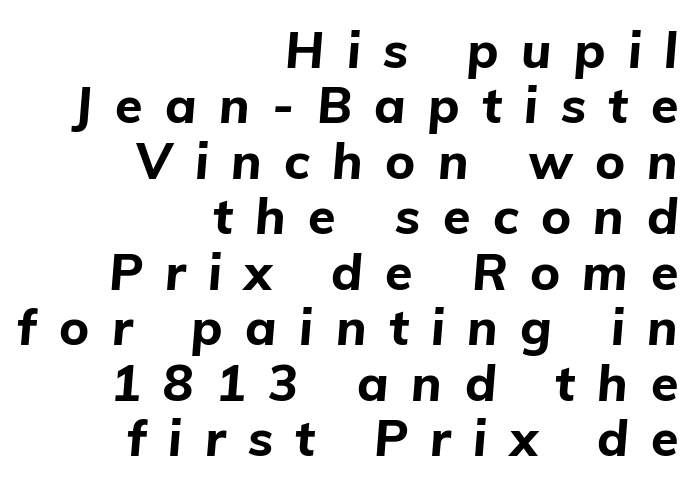
The image shows 50 px bold type, italic (leaning right); set right-aligned, tight line spacing (1.11x), unusually wide letter spacing (+0.45 em), not underlined; low stroke contrast and a medium x-height.
